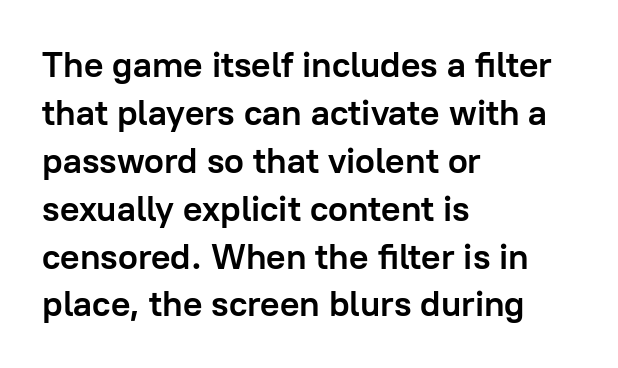
Nobody drew a line under any word here. The letters stand straight up with perfectly vertical stems. These lines stack with their left ends in a neat column. The rendering uses natural spacing where letterforms have individual widths.
